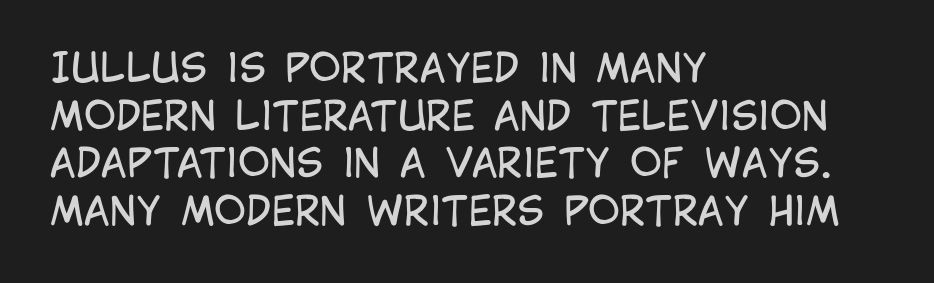
The image shows 39 px regular-weight, condensed sans-serif type, upright; set left-aligned, line spacing 1.22x, normal letter spacing, not underlined; low stroke contrast and a large x-height.
